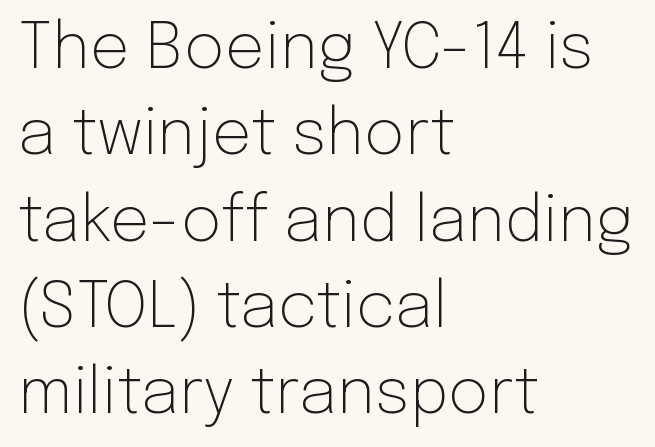
The image shows 63 px light sans-serif type, upright; set left-aligned, normal line spacing (1.37x), normal letter spacing, not underlined; low stroke contrast and a medium x-height.
